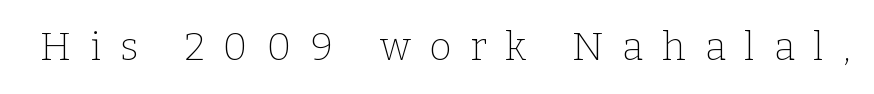
This sample has the flowing, uneven cadence of proportional lettering. Notice how the stems are strictly vertical — no italics here. This reads as an unemphasized weight, regular at the heaviest. The space directly below the letters is spotless. The letters carry serifs — small finishing strokes at the ends of their stems. The line texture is sparse and dotted thanks to wide tracking.
